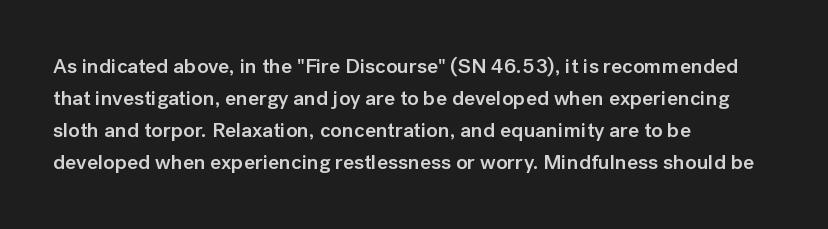
The image shows 21 px text type, upright; set left-aligned, normal line spacing (1.53x), normal letter spacing, not underlined.
